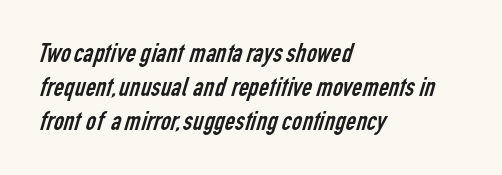
{"serif": "no", "bold": "no", "weight": "regular", "width": "condensed", "stroke_contrast": "low", "x_height": "medium", "monospaced": "no", "underline": "no", "align": "left", "line_spacing_ratio": 1.21, "letter_spacing": "normal", "letter_spacing_em": 0.0, "glyph_px": 28}
